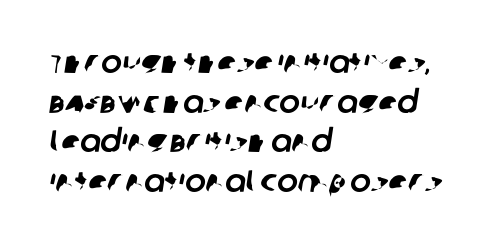
A bare baseline throughout the passage. The passage is arranged the way most books set body copy — flush left. The face used here is proportionally spaced, like ordinary book or web type. Nobody touched the tracking dial on this one. Does the type have serifs? No, each stem ends abruptly.
